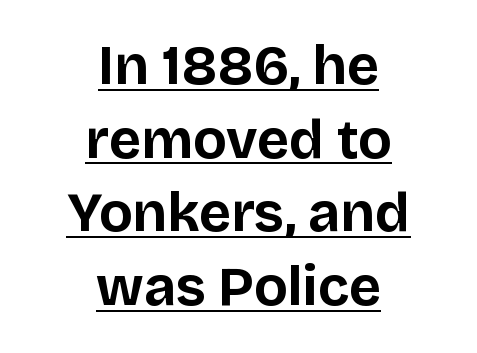
{"serif": "no", "italic": "no", "bold": "yes", "weight": "bold", "width": "normal", "stroke_contrast": "low", "x_height": "large", "monospaced": "no", "underline": "yes", "align": "center", "line_spacing": "normal", "line_spacing_ratio": 1.34, "letter_spacing": "normal", "letter_spacing_em": 0.0, "glyph_px": 55}
